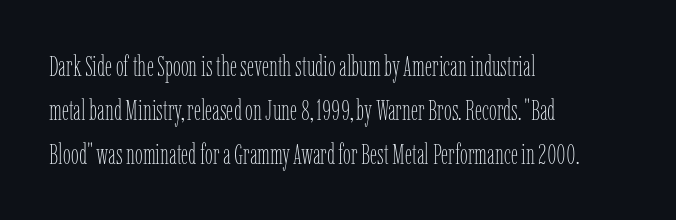
The image shows 28 px thin, condensed type, upright; set left-aligned, normal line spacing (1.57x), normal letter spacing, not underlined; low stroke contrast and a medium x-height.
